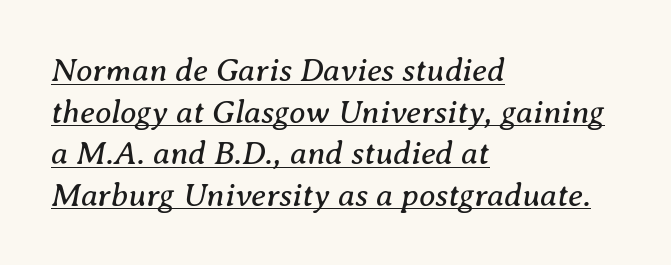
The characters are drawn with everyday or finer stroke widths. The letters are slanted; this is an italic face. These lines are rendered in a variable-pitch font. No extra tracking has been applied to these lines. Check where the strokes stop: tiny serifs finish them off. A normal amount of white space separates one row of letters from the next.
